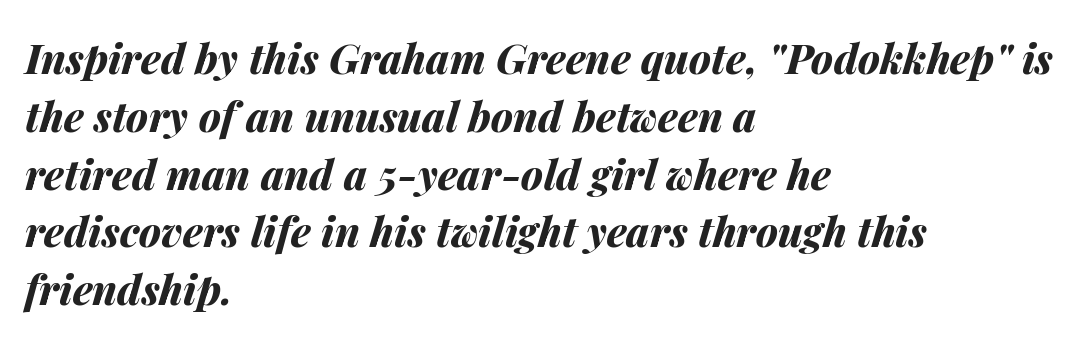
Q: Is the text bold? A: Yes.
Q: Is the text italic (slanted)? A: Yes, it leans right by about 14 degrees.
Q: Is the text underlined? A: No.
Q: How is the paragraph aligned? A: Left-aligned.
Q: Is the spacing between letters normal or unusually wide? A: Normal.
Q: Is the spacing between lines tight, normal or loose? A: Normal.
Q: Width (condensed, normal, or wide)? A: Normal.
Q: Stroke contrast? A: Medium.
Q: x-height? A: Medium.
Q: Monospaced? A: No.
